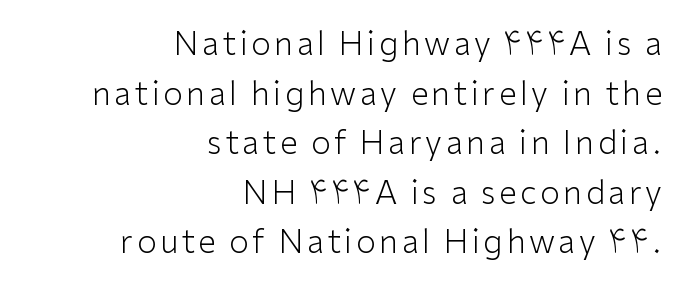
{"serif": "no", "italic": "no", "bold": "no", "weight": "light", "width": "normal", "stroke_contrast": "low", "x_height": "medium", "monospaced": "no", "underline": "no", "align": "right", "line_spacing": "normal", "line_spacing_ratio": 1.55, "glyph_px": 32}
